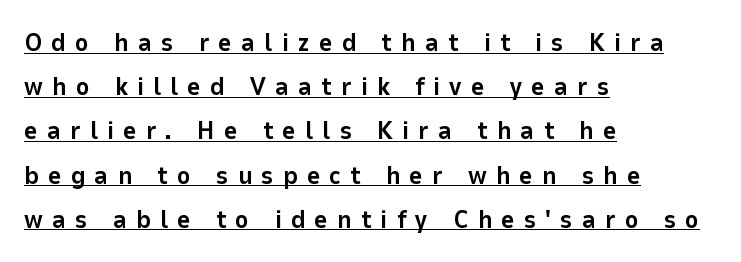
The glyphs have the mass of a bold cut. Vertically, the passage feels balanced, rows spaced as you'd expect. The face used here is rendered with a markedly widened letterfit. Is there any slant? The stems are plumb. The sample's only ornament is a line tracing under the words. Alignment: flush left.
